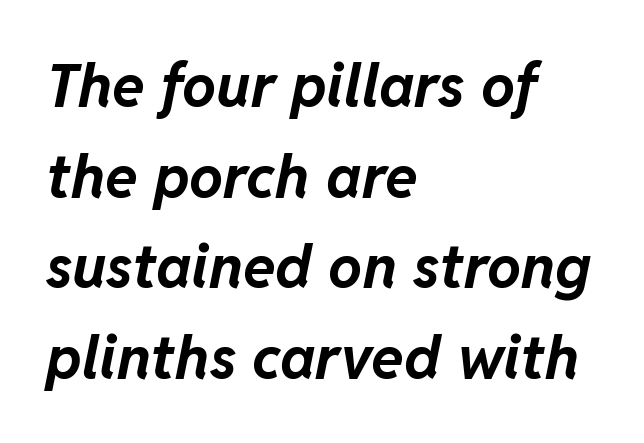
Q: Is the text bold? A: Yes.
Q: Is the text italic (slanted)? A: Yes, it leans right by about 11 degrees.
Q: Is the text underlined? A: No.
Q: How is the paragraph aligned? A: Left-aligned.
Q: Is the spacing between letters normal or unusually wide? A: Normal.
Q: Is the spacing between lines tight, normal or loose? A: Normal.
Q: Width (condensed, normal, or wide)? A: Normal.
Q: Stroke contrast? A: Low.
Q: x-height? A: Medium.
Q: Monospaced? A: No.
